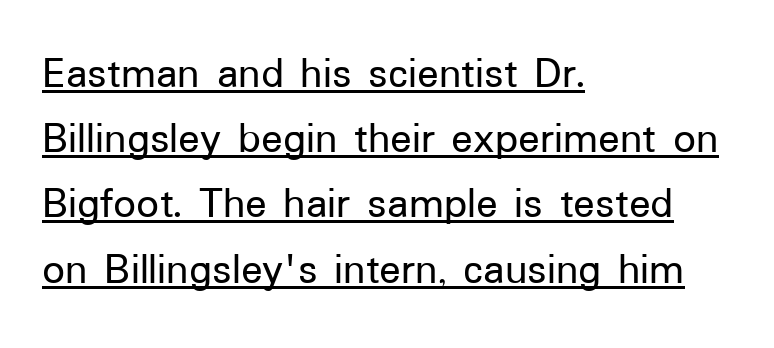
Q: Is the text italic (slanted)? A: No, it is upright.
Q: Is the typeface a serif or a sans-serif typeface? A: Sans-serif.
Q: Is the text underlined? A: Yes.
Q: How is the paragraph aligned? A: Left-aligned.
Q: Is the spacing between letters normal or unusually wide? A: Normal.
Q: Is the spacing between lines tight, normal or loose? A: Normal.
Q: Width (condensed, normal, or wide)? A: Normal.
Q: Stroke contrast? A: Low.
Q: x-height? A: Medium.
Q: Monospaced? A: No.
